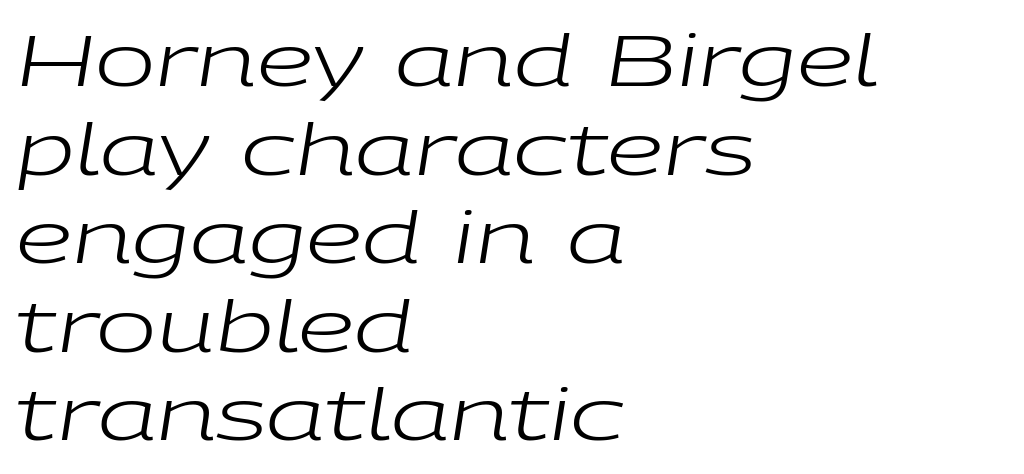
{"italic": "yes", "lean": "right", "slant_degrees": 9, "bold": "no", "weight": "regular", "width": "wide", "stroke_contrast": "low", "x_height": "medium", "monospaced": "no", "underline": "no", "align": "left", "line_spacing_ratio": 1.23, "letter_spacing": "normal", "letter_spacing_em": 0.0, "glyph_px": 72}
